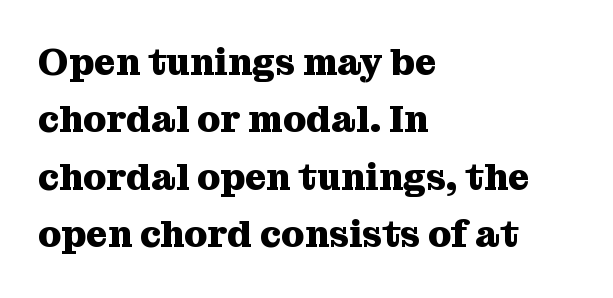
{"serif": "yes", "italic": "no", "bold": "yes", "weight": "heavy", "width": "normal", "stroke_contrast": "medium", "x_height": "medium", "monospaced": "no", "underline": "no", "align": "left", "line_spacing": "normal", "line_spacing_ratio": 1.55, "letter_spacing": "normal", "letter_spacing_em": 0.0, "glyph_px": 37}
